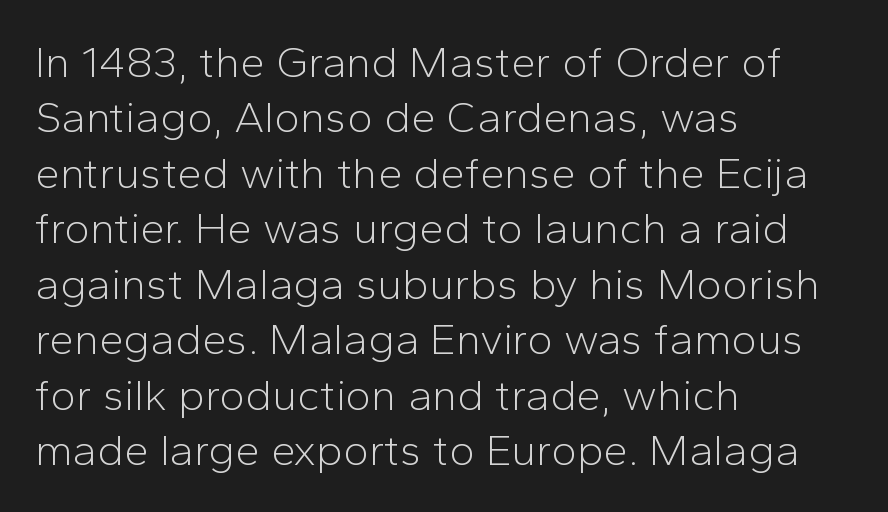
Q: Is the text bold? A: No.
Q: Is the text italic (slanted)? A: No, it is upright.
Q: Is the typeface a serif or a sans-serif typeface? A: Sans-serif.
Q: Is the text underlined? A: No.
Q: How is the paragraph aligned? A: Left-aligned.
Q: Is the spacing between letters normal or unusually wide? A: Normal.
Q: Is the spacing between lines tight, normal or loose? A: Normal.
Q: Width (condensed, normal, or wide)? A: Normal.
Q: Stroke contrast? A: Low.
Q: x-height? A: Medium.
Q: Monospaced? A: No.
